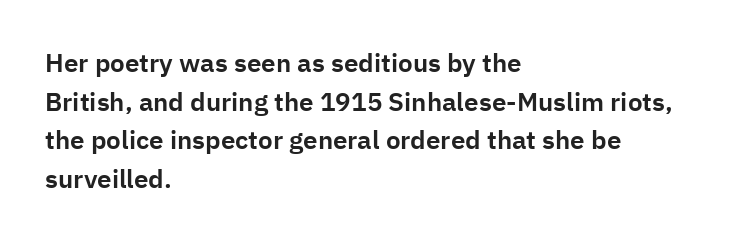
Q: Is the text italic (slanted)? A: No, it is upright.
Q: Is the text underlined? A: No.
Q: How is the paragraph aligned? A: Left-aligned.
Q: Is the spacing between letters normal or unusually wide? A: Normal.
Q: Is the spacing between lines tight, normal or loose? A: Normal.
